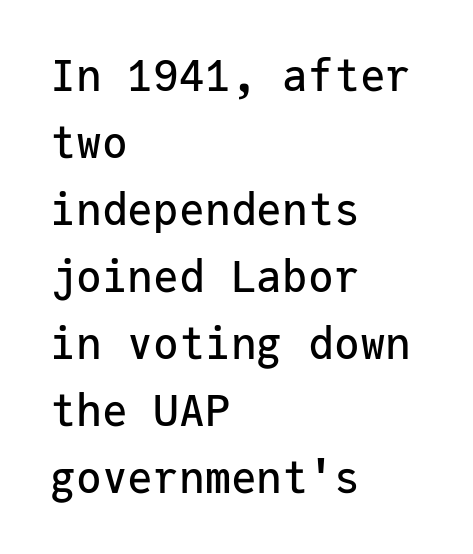
Each letter's strokes conclude bluntly, with no projecting serifs. Spacing verdict: monospaced, one width for all characters. If you measured baseline to baseline, you'd find a middling distance. A student would call this left alignment; a typographer would say flush left, rag right. Only glyphs here, with clear space below each row. No italicization has been applied; the sample stays upright.
